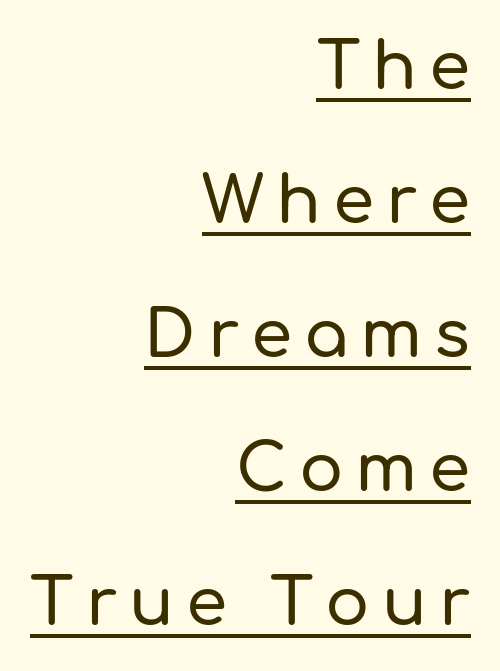
{"serif": "no", "italic": "no", "width": "normal", "stroke_contrast": "low", "x_height": "medium", "monospaced": "no", "underline": "yes", "align": "right", "line_spacing": "loose", "line_spacing_ratio": 2.03, "glyph_px": 66}
